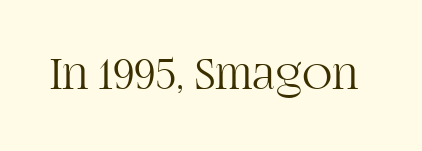
Q: Is the text bold? A: No.
Q: Is the text italic (slanted)? A: No, it is upright.
Q: Is the typeface a serif or a sans-serif typeface? A: Serif.
Q: Is the text underlined? A: No.
Q: Is the spacing between letters normal or unusually wide? A: Normal.
Q: Width (condensed, normal, or wide)? A: Normal.
Q: Stroke contrast? A: High.
Q: x-height? A: Large.
Q: Monospaced? A: No.
